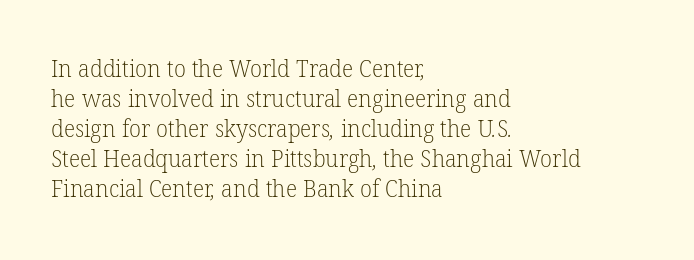
Notice how descenders clear the ascenders below comfortably — that's standard leading. The font is comparable to plain body text, perhaps lighter. Compared with a centered layout, this one pins lines to the left instead. Words float on clear page, feet unadorned. The letterforms sit shoulder to shoulder at normal distance.
